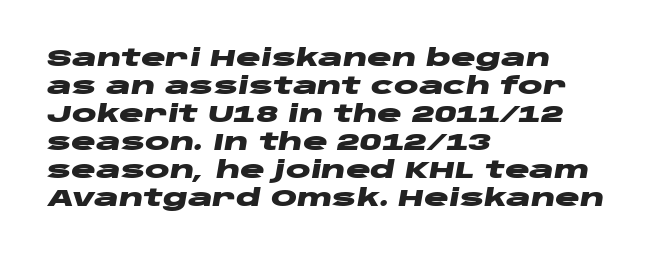
Q: Is the text bold? A: Yes.
Q: Is the text italic (slanted)? A: Yes, it leans right by about 10 degrees.
Q: Is the text underlined? A: No.
Q: How is the paragraph aligned? A: Left-aligned.
Q: Is the spacing between letters normal or unusually wide? A: Normal.
